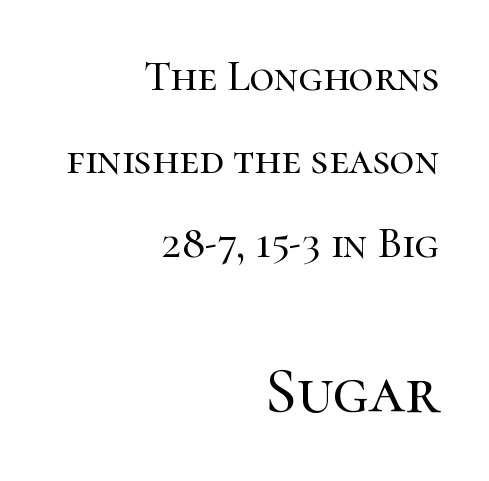
Looks like regular typesetting: each glyph gets only the width it needs. Vertical spacing — loose. Larger block? The one below; the one above is distinctly smaller. Vertical strokes here are truly vertical. Is the block centered? No — it sits flush against the right margin. In terms of letterform style, serifs are clearly present.
